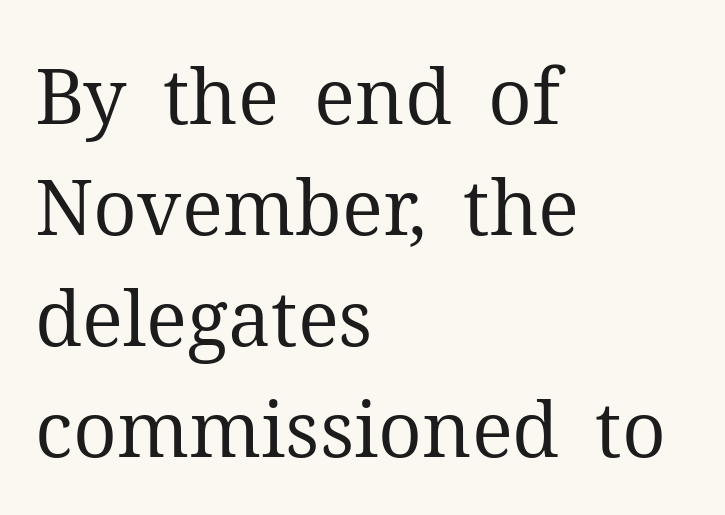
Has an underline been added? It has not. The letters sit at their default tracking, neither squeezed nor spread. Nope, not italic — everything's standing straight. Here the designer chose a conventional face with non-uniform glyph widths.
